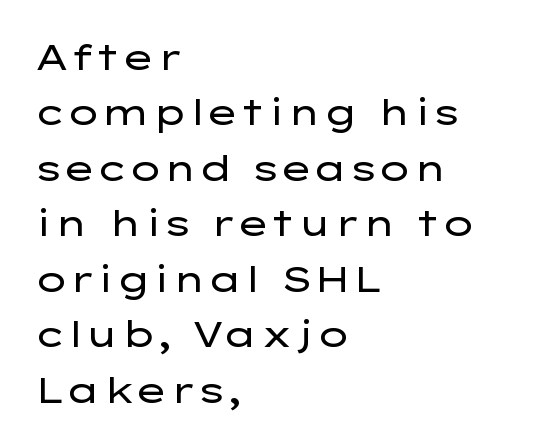
Q: Is the text bold? A: No.
Q: Is the text italic (slanted)? A: No, it is upright.
Q: Is the typeface a serif or a sans-serif typeface? A: Sans-serif.
Q: Is the text underlined? A: No.
Q: How is the paragraph aligned? A: Left-aligned.
Q: Is the spacing between letters normal or unusually wide? A: Normal.
Q: Is the spacing between lines tight, normal or loose? A: Normal.
Q: Width (condensed, normal, or wide)? A: Wide.
Q: Stroke contrast? A: Low.
Q: x-height? A: Medium.
Q: Monospaced? A: No.
